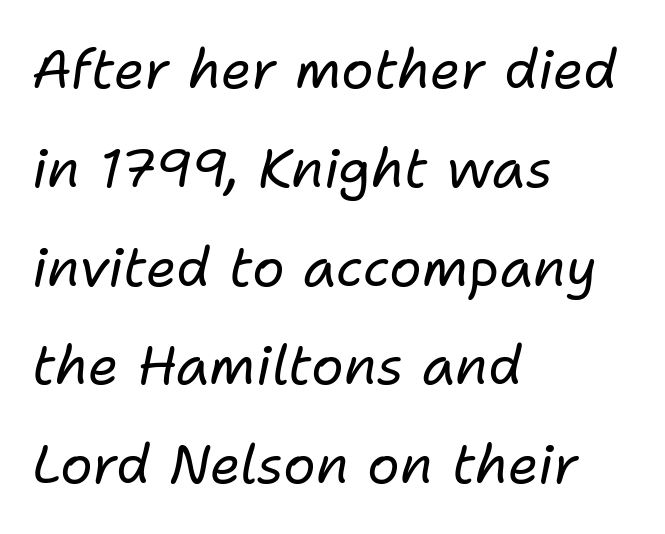
{"italic": "yes", "lean": "right", "slant_degrees": 11, "bold": "no", "weight": "regular", "width": "normal", "stroke_contrast": "low", "x_height": "medium", "monospaced": "no", "underline": "no", "align": "left", "line_spacing_ratio": 1.83, "letter_spacing": "normal", "letter_spacing_em": 0.0, "glyph_px": 54}
